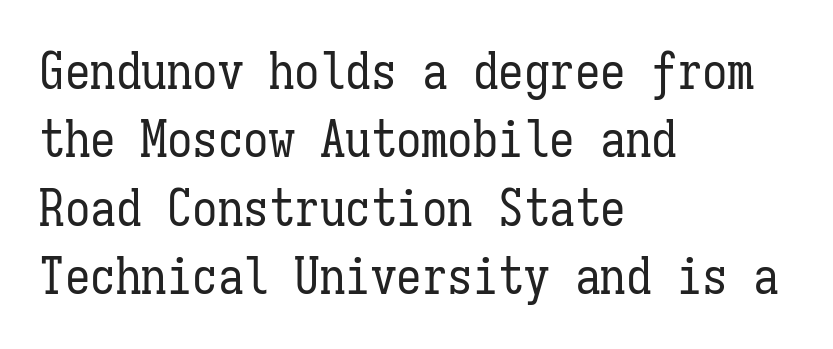
Q: Is the text bold? A: No.
Q: Is the text italic (slanted)? A: No, it is upright.
Q: Is the text underlined? A: No.
Q: How is the paragraph aligned? A: Left-aligned.
Q: Is the spacing between letters normal or unusually wide? A: Normal.
Q: Is the spacing between lines tight, normal or loose? A: Normal.
Q: Width (condensed, normal, or wide)? A: Condensed.
Q: Stroke contrast? A: Low.
Q: x-height? A: Medium.
Q: Monospaced? A: Yes.
